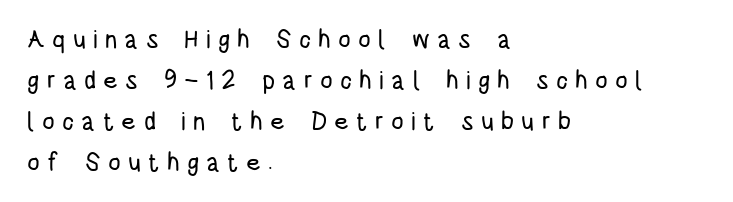
Q: Is the text italic (slanted)? A: No, it is upright.
Q: Is the text underlined? A: No.
Q: How is the paragraph aligned? A: Left-aligned.
Q: Is the spacing between letters normal or unusually wide? A: Unusually wide.
Q: Is the spacing between lines tight, normal or loose? A: Normal.
